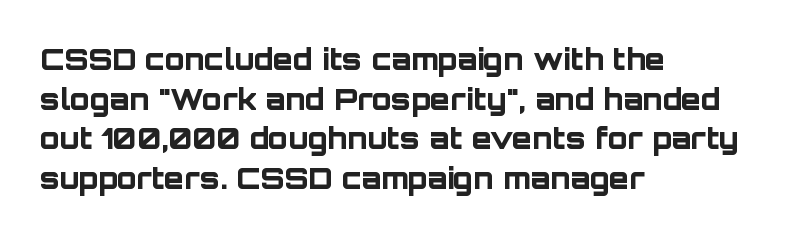
Q: Is the text bold? A: Yes.
Q: Is the text italic (slanted)? A: No, it is upright.
Q: Is the typeface a serif or a sans-serif typeface? A: Sans-serif.
Q: Is the text underlined? A: No.
Q: How is the paragraph aligned? A: Left-aligned.
Q: Is the spacing between letters normal or unusually wide? A: Normal.
Q: Is the spacing between lines tight, normal or loose? A: Normal.
Q: Width (condensed, normal, or wide)? A: Normal.
Q: Stroke contrast? A: Low.
Q: x-height? A: Large.
Q: Monospaced? A: No.
